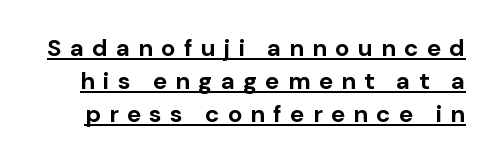
{"italic": "no", "bold": "yes", "underline": "yes", "line_spacing": "normal", "line_spacing_ratio": 1.37, "letter_spacing": "wide", "letter_spacing_em": 0.34, "glyph_px": 24}
